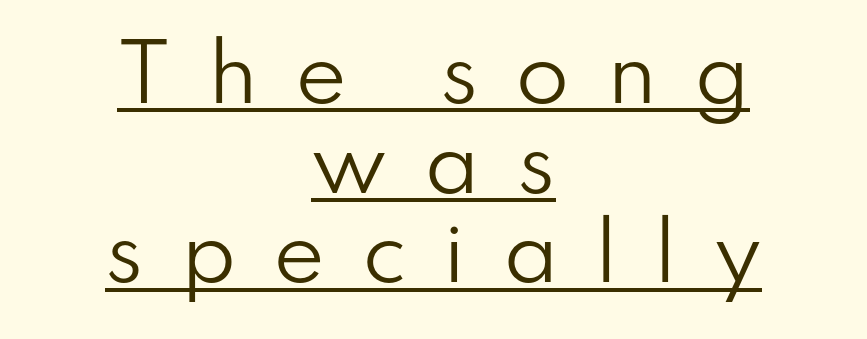
Q: Is the text bold? A: No.
Q: Is the text italic (slanted)? A: No, it is upright.
Q: Is the typeface a serif or a sans-serif typeface? A: Sans-serif.
Q: Is the text underlined? A: Yes.
Q: How is the paragraph aligned? A: Centered.
Q: Is the spacing between letters normal or unusually wide? A: Unusually wide.
Q: Is the spacing between lines tight, normal or loose? A: Tight.
Q: Width (condensed, normal, or wide)? A: Normal.
Q: Stroke contrast? A: Low.
Q: x-height? A: Small.
Q: Monospaced? A: No.
